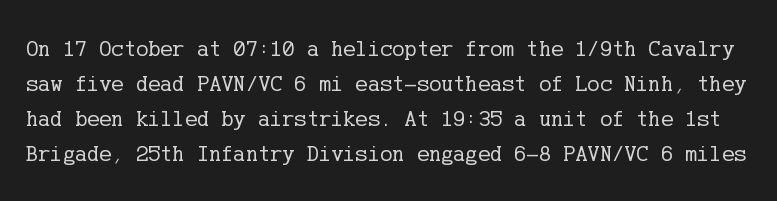
{"italic": "no", "bold": "no", "underline": "no", "line_spacing": "normal", "line_spacing_ratio": 1.52, "letter_spacing": "normal", "letter_spacing_em": 0.0, "glyph_px": 23}
